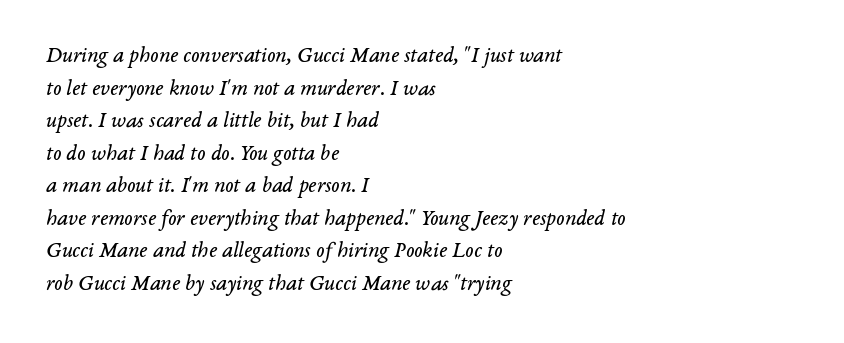
The lines are quadded left. The line-height multiplier appears to be the usual default. The space directly below the letters is spotless. No letter is thick-stroked: the sample isn't bold. Italic? Definitely — the glyphs are oblique. Compared with typical body copy, the letter spacing here is the same.
